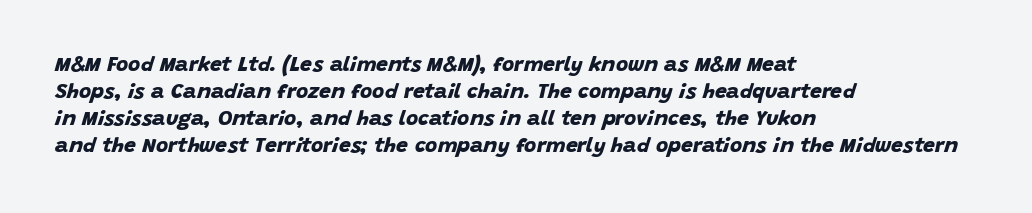
The image shows 21 px bold type; set left-aligned, normal line spacing (1.28x), normal letter spacing, not underlined.
